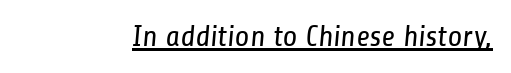
The image shows 30 px regular-weight, condensed sans-serif type; set normal letter spacing, underlined; low stroke contrast and a medium x-height.
